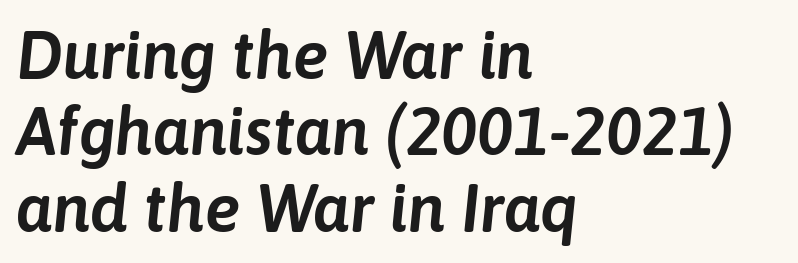
The image shows 67 px text type, italic (leaning right); set left-aligned, tight line spacing (1.14x), normal letter spacing, not underlined; low stroke contrast and a medium x-height.
